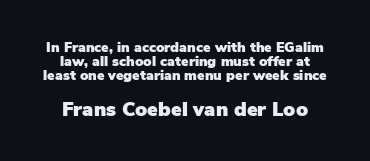
The image shows 20 px text type, upright; set centered, tight line spacing (1.0x), normal letter spacing, not underlined; the second (bottom) block is 1.43x larger.
